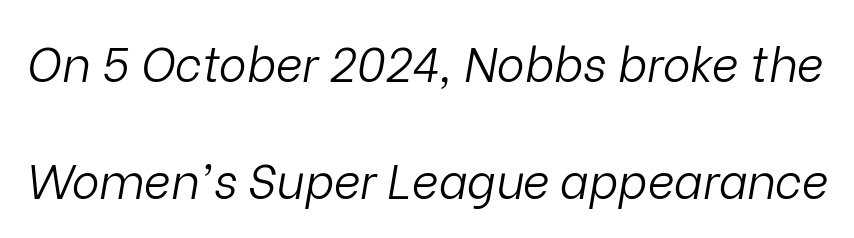
The image shows 47 px light type, italic (leaning right); set loose line spacing (2.49x), normal letter spacing, not underlined; low stroke contrast and a medium x-height.
